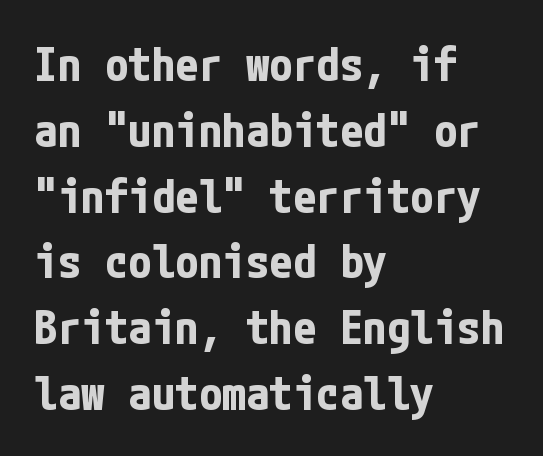
Q: Is the text bold? A: Yes.
Q: Is the text italic (slanted)? A: No, it is upright.
Q: Is the typeface a serif or a sans-serif typeface? A: Sans-serif.
Q: Is the text underlined? A: No.
Q: How is the paragraph aligned? A: Left-aligned.
Q: Is the spacing between letters normal or unusually wide? A: Normal.
Q: Is the spacing between lines tight, normal or loose? A: Normal.
Q: Width (condensed, normal, or wide)? A: Condensed.
Q: Stroke contrast? A: Low.
Q: x-height? A: Medium.
